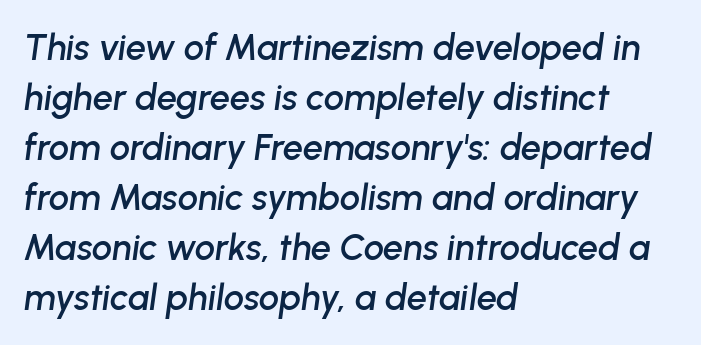
Spacing verdict: proportional, widths tailored to each character. The space between consecutive lines is moderate. The strip under each line holds only bare page. Each line starts at the same left margin while the right side varies. Every character sits at an angle, as italics do. The face used here is rendered with its standard letterfit.
